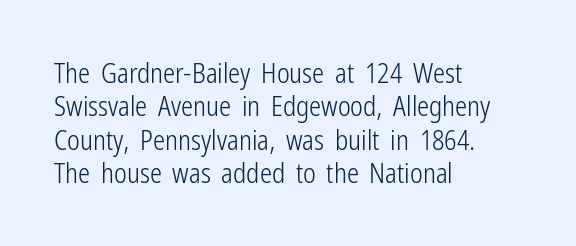
Q: Is the text bold? A: No.
Q: Is the text italic (slanted)? A: No, it is upright.
Q: Is the text underlined? A: No.
Q: How is the paragraph aligned? A: Left-aligned.
Q: Is the spacing between letters normal or unusually wide? A: Normal.
